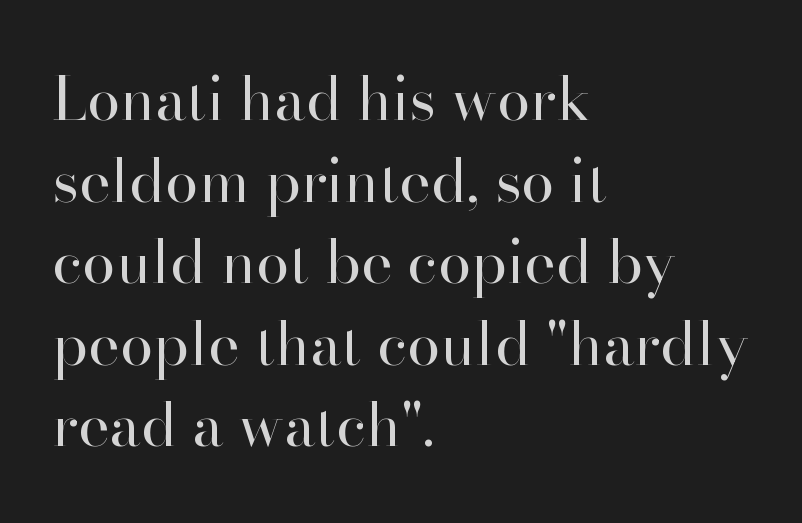
Q: Is the text bold? A: No.
Q: Is the text italic (slanted)? A: No, it is upright.
Q: Is the typeface a serif or a sans-serif typeface? A: Serif.
Q: Is the text underlined? A: No.
Q: How is the paragraph aligned? A: Left-aligned.
Q: Is the spacing between letters normal or unusually wide? A: Normal.
Q: Is the spacing between lines tight, normal or loose? A: Normal.
Q: Width (condensed, normal, or wide)? A: Normal.
Q: Stroke contrast? A: High.
Q: x-height? A: Small.
Q: Monospaced? A: No.
